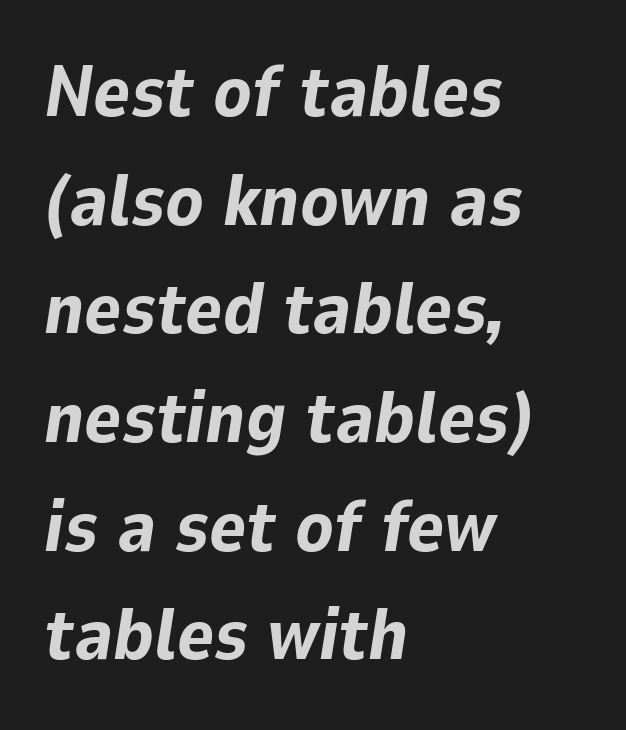
Notice how the stems are inclined rather than vertical — that's the hallmark of italics. Here the designer chose a conventional face with non-uniform glyph widths. All the whitespace from short lines collects on the right. Honestly, the letter spacing is just normal — you wouldn't notice it. The glyphs are unaccompanied by any horizontal stroke below them.
